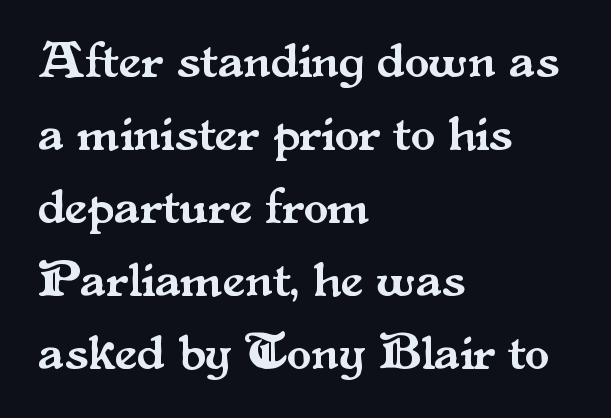
The image shows 50 px serif type, upright; set left-aligned, normal line spacing (1.46x), normal letter spacing, not underlined; medium stroke contrast and a small x-height.
